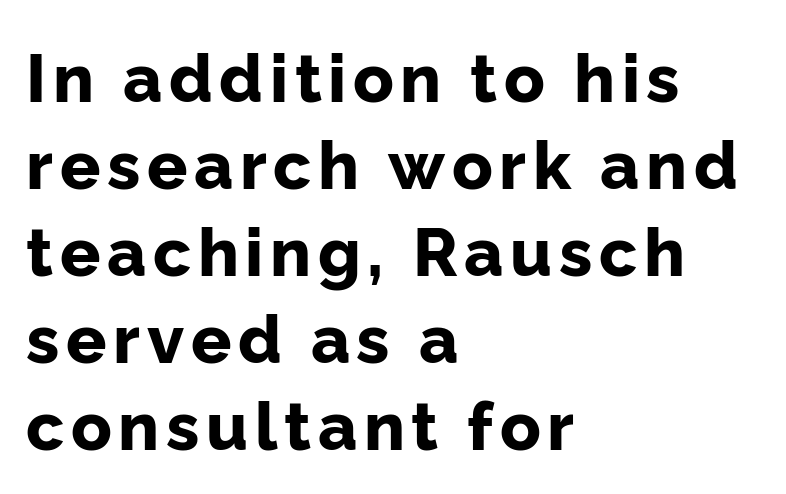
The image shows 67 px bold sans-serif type, upright; set left-aligned, normal line spacing (1.3x), not underlined; low stroke contrast and a medium x-height.
